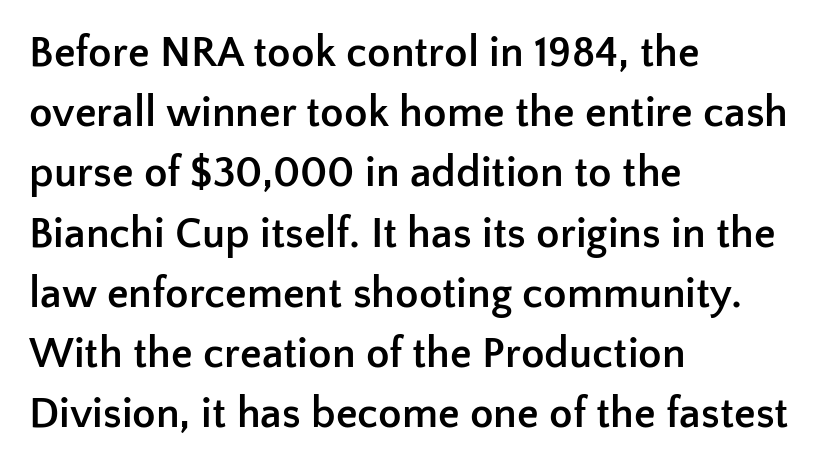
Is this a fixed-width face? No — the glyphs have proportional, varying widths. Vertically, the passage feels balanced, rows spaced as you'd expect. Look at the stroke-to-counter ratio: heavy, a bold. Plain, unruled lines of type. Nope, not italic — everything's standing straight. Typographically, this falls in the sans-serif category.
